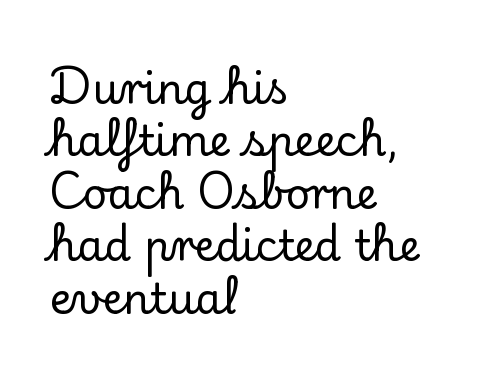
Do the characters align in a grid? No, the font is proportional. Lines of text with bare space underneath. The letters stand straight up with perfectly vertical stems. Honestly, the letter spacing is just normal — you wouldn't notice it. The setting favours the left margin, as ordinary paragraphs usually do. Regarding leading, the lines here are spaced in the standard way.
